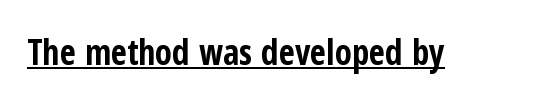
The image shows 35 px bold, condensed sans-serif type, upright; set normal letter spacing, underlined; low stroke contrast and a medium x-height.
